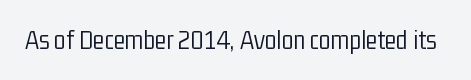
Q: Is the text bold? A: No.
Q: Is the text italic (slanted)? A: No, it is upright.
Q: Is the text underlined? A: No.
Q: Is the spacing between letters normal or unusually wide? A: Normal.
